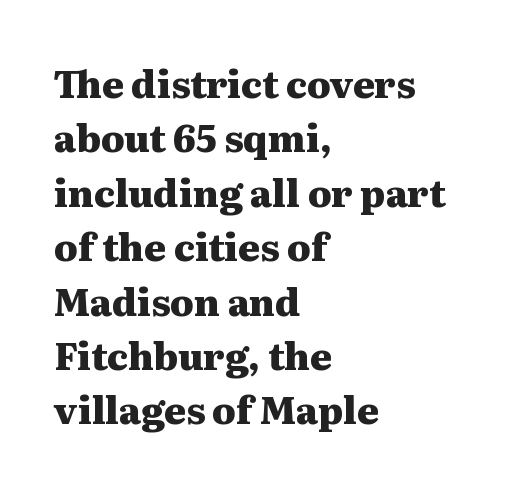
{"serif": "yes", "italic": "no", "bold": "yes", "weight": "heavy", "width": "wide", "stroke_contrast": "medium", "x_height": "medium", "monospaced": "no", "underline": "no", "align": "left", "line_spacing": "normal", "line_spacing_ratio": 1.47, "letter_spacing": "normal", "letter_spacing_em": 0.0, "glyph_px": 37}
